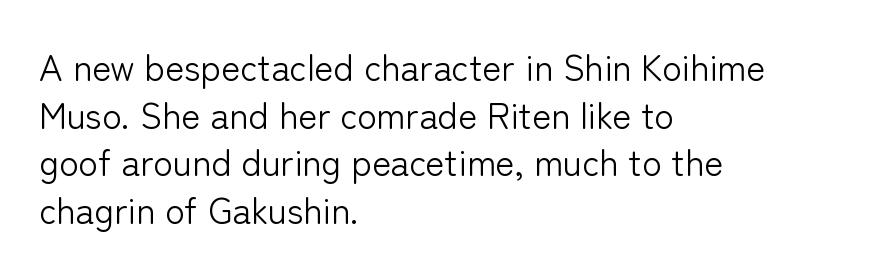
{"serif": "no", "italic": "no", "bold": "no", "weight": "light", "width": "normal", "stroke_contrast": "low", "x_height": "medium", "monospaced": "no", "underline": "no", "align": "left", "line_spacing": "normal", "line_spacing_ratio": 1.32, "letter_spacing": "normal", "letter_spacing_em": 0.0, "glyph_px": 36}
